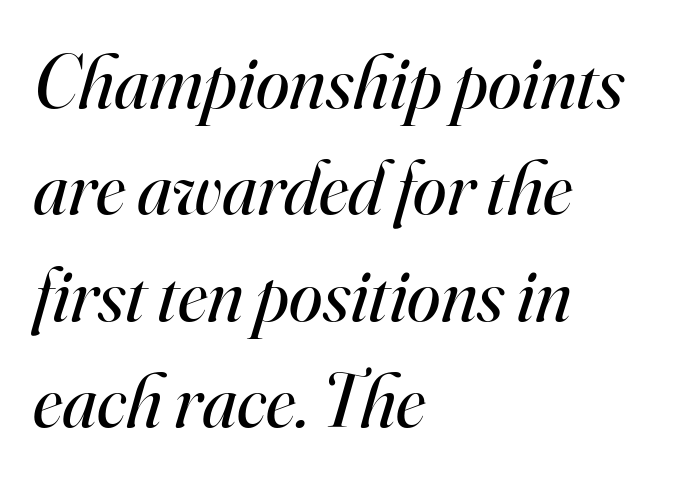
The image shows 76 px regular-weight serif type, italic (leaning right); set left-aligned, normal line spacing (1.4x), normal letter spacing, not underlined; high stroke contrast and a small x-height.
